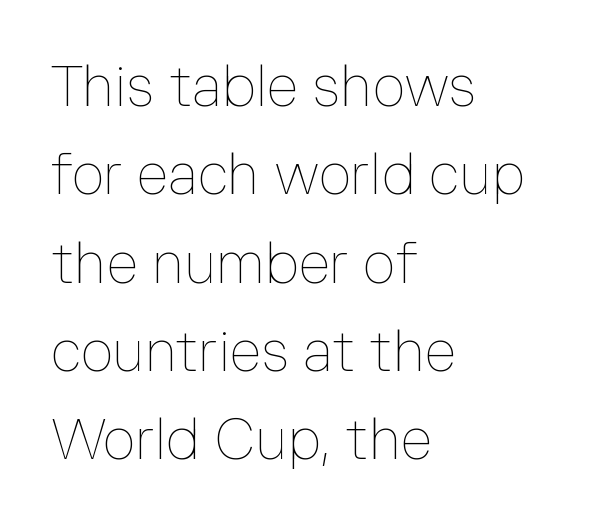
The letters stand upright; this is a roman face. The baseline area is clear. A typesetter would call this proportional, since set widths differ per character. The type is set solid horizontally, with unmodified tracking.
